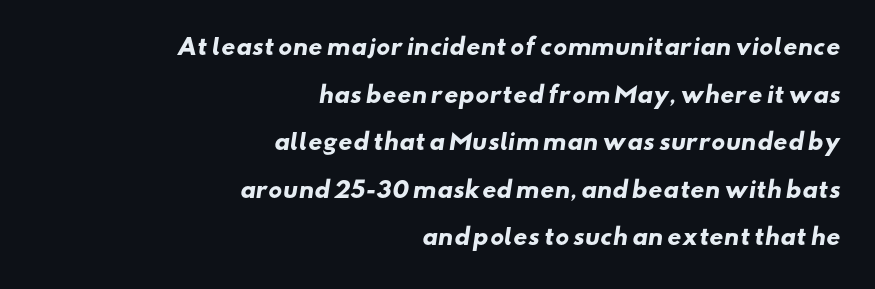
{"bold": "yes", "underline": "no", "align": "right", "line_spacing": "loose", "line_spacing_ratio": 2.16, "letter_spacing": "normal", "letter_spacing_em": 0.0, "glyph_px": 22}
